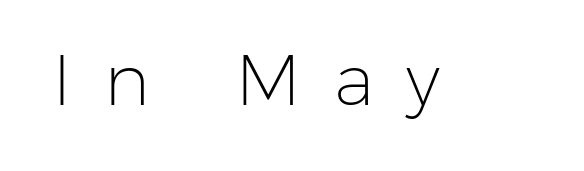
The image shows 71 px light sans-serif type, upright; set unusually wide letter spacing (+0.45 em), not underlined; low stroke contrast and a medium x-height.
